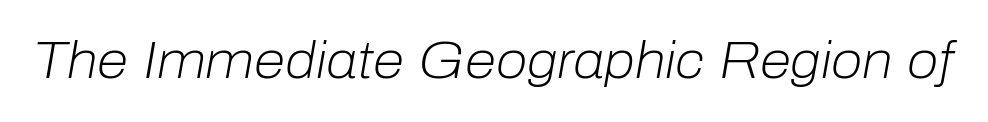
Characters are canted at an angle relative to the baseline's perpendicular. Looks like regular typesetting: each glyph gets only the width it needs. Vertical stems look standard width or narrower in stroke. You could call the tracking neutral — neither tight nor loose. The words here are not underlined.
